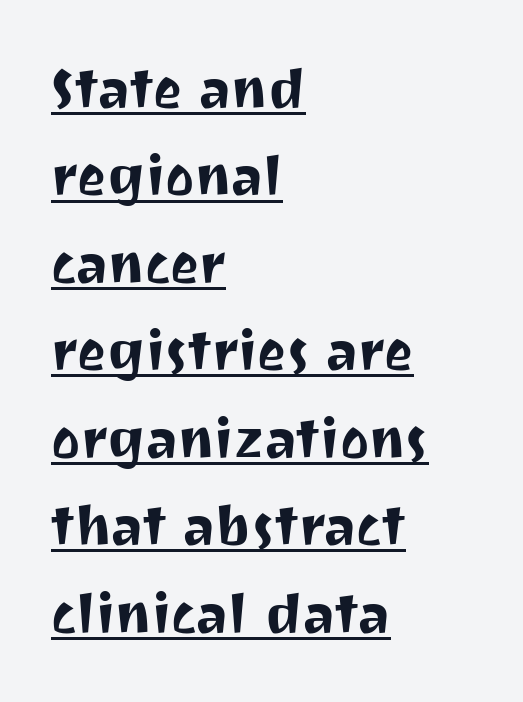
Here the glyphs are tracked normally, forming tight word shapes. The rendering uses a moderate line-height, typical for paragraphs. You can see a thin bar hugging the bottom of the glyphs. Teacher's note: observe the even left margin — that is flush-left alignment. The typography opts for an upright posture over an oblique one. Letterform terminals end flat and unadorned throughout the passage.
